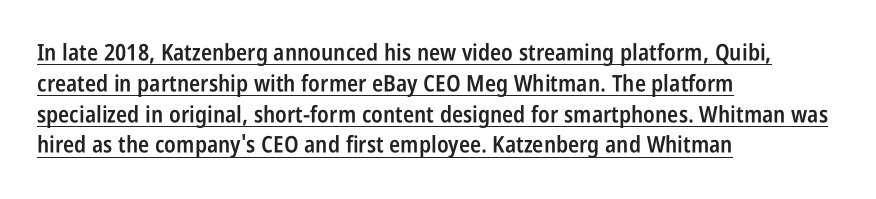
Each word holds together tightly as a unit, with standard inter-letter gaps. Has an underline been added? It has. Reading down the block, your eye returns to a fixed left position each line. Vertically, the passage feels balanced, rows spaced as you'd expect.
